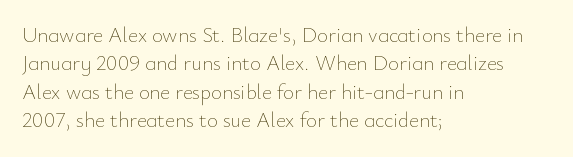
The image shows 21 px text type, upright; set left-aligned, normal line spacing (1.35x), normal letter spacing, not underlined.
